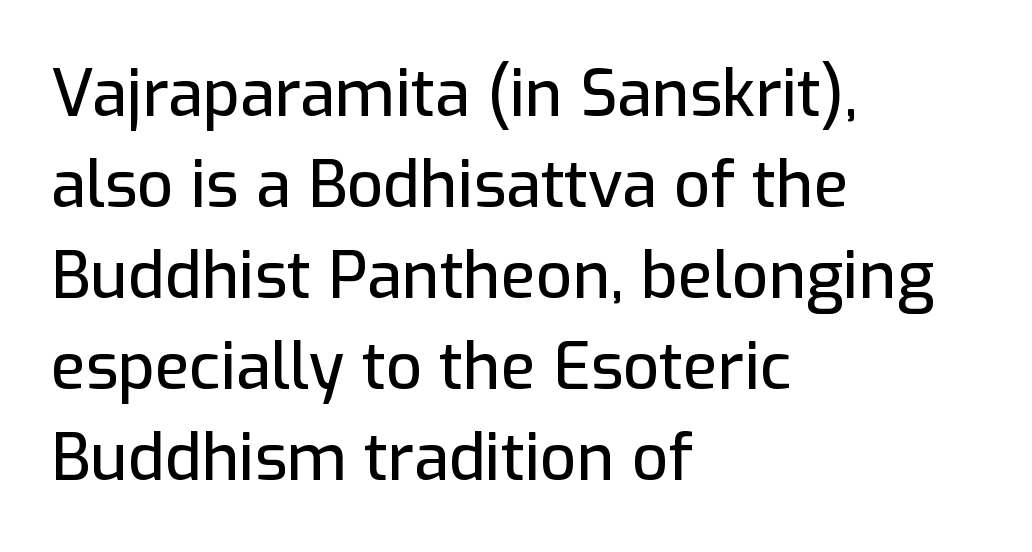
The image shows 64 px sans-serif type, upright; set left-aligned, normal line spacing (1.42x), normal letter spacing, not underlined; low stroke contrast and a medium x-height.
